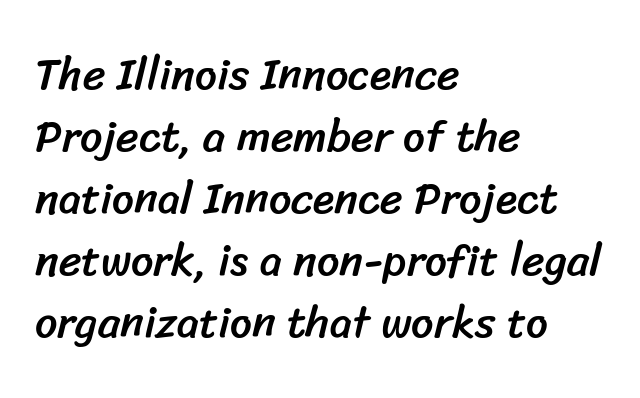
The type is set solid horizontally, with unmodified tracking. These lines sit exactly where default settings would place them. Think of a printed novel: that variable character pitch is what you see here. Leftover space on each line is placed entirely after the last word. The string is rendered with underlining switched off. The characters display no serif detailing; their extremities are plain.
